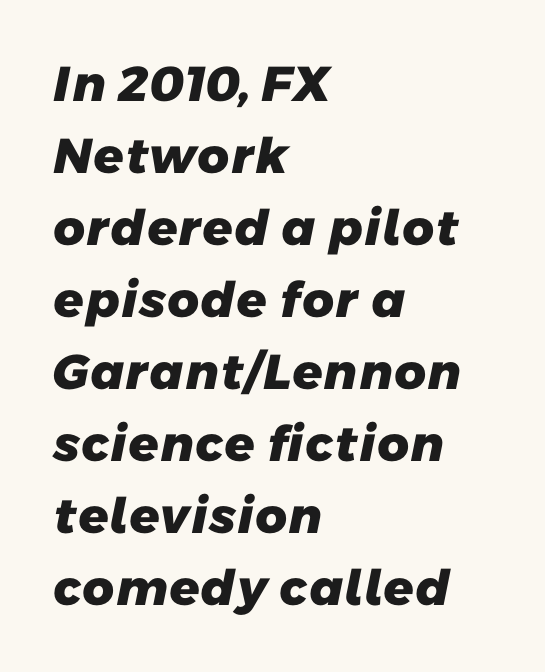
Compared with typical paragraphs, the rows here are spaced about the same. Bold? Absolutely — the strokes are thick and heavy. Every row of glyphs begins at an identical x-position on the left. A clean baseline with only descenders dipping below it.
